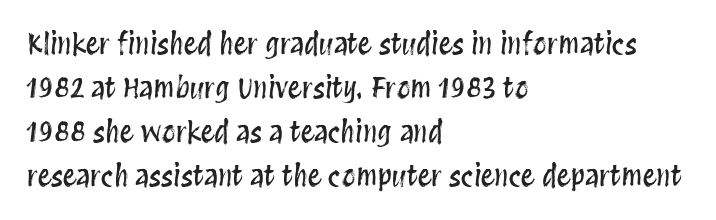
Q: Is the text italic (slanted)? A: No, it is upright.
Q: Is the text underlined? A: No.
Q: How is the paragraph aligned? A: Left-aligned.
Q: Is the spacing between letters normal or unusually wide? A: Normal.
Q: Is the spacing between lines tight, normal or loose? A: Normal.
Q: Width (condensed, normal, or wide)? A: Condensed.
Q: Stroke contrast? A: Medium.
Q: x-height? A: Large.
Q: Monospaced? A: No.
